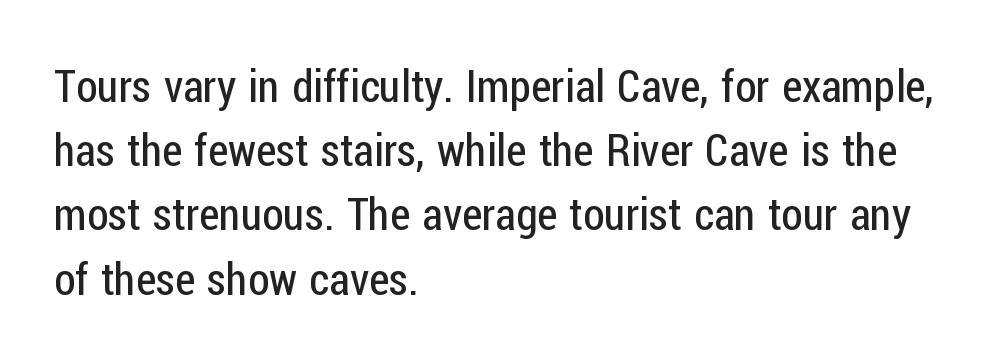
The rows are spaced the way most documents space them. Do the characters align in a grid? No, the font is proportional. The typesetting does not lean heavy: it is not bold. Reading down the block, your eye returns to a fixed left position each line. In terms of posture, this sample is upright.
